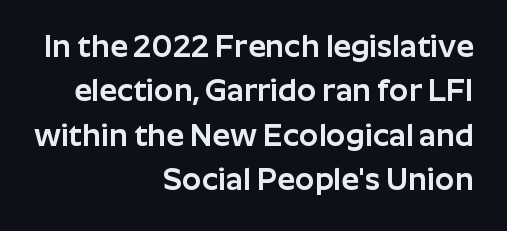
{"serif": "no", "italic": "no", "width": "normal", "stroke_contrast": "low", "x_height": "medium", "monospaced": "no", "underline": "no", "align": "right", "line_spacing": "normal", "line_spacing_ratio": 1.43, "letter_spacing": "normal", "letter_spacing_em": 0.0, "glyph_px": 31}
